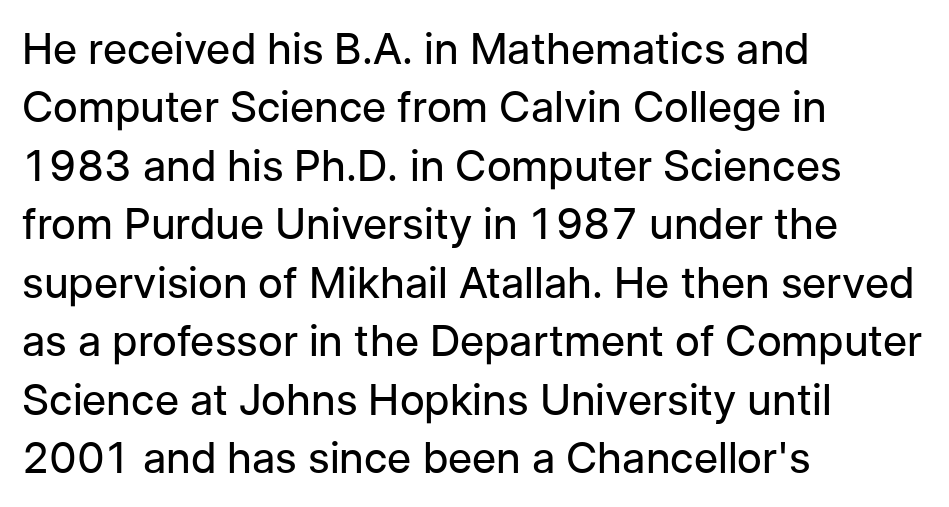
The image shows 43 px regular-weight sans-serif type, upright; set left-aligned, normal line spacing (1.36x), normal letter spacing, not underlined; low stroke contrast and a medium x-height.
